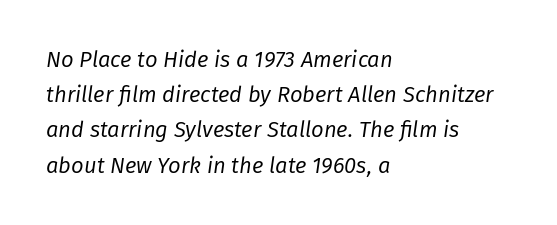
{"italic": "yes", "lean": "right", "slant_degrees": 8, "bold": "no", "underline": "no", "align": "left", "line_spacing": "normal", "line_spacing_ratio": 1.6, "letter_spacing": "normal", "letter_spacing_em": 0.0, "glyph_px": 22}
